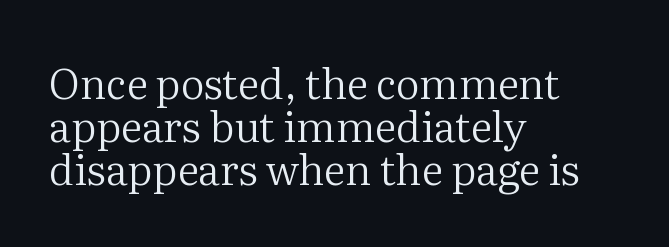
Q: Is the text bold? A: No.
Q: Is the text italic (slanted)? A: No, it is upright.
Q: Is the typeface a serif or a sans-serif typeface? A: Serif.
Q: Is the text underlined? A: No.
Q: How is the paragraph aligned? A: Left-aligned.
Q: Is the spacing between letters normal or unusually wide? A: Normal.
Q: Is the spacing between lines tight, normal or loose? A: Tight.
Q: Width (condensed, normal, or wide)? A: Normal.
Q: Stroke contrast? A: Medium.
Q: x-height? A: Medium.
Q: Monospaced? A: No.
